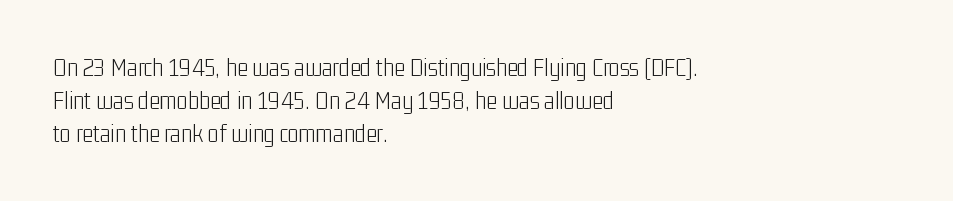
Q: Is the text bold? A: No.
Q: Is the text italic (slanted)? A: No, it is upright.
Q: Is the text underlined? A: No.
Q: How is the paragraph aligned? A: Left-aligned.
Q: Is the spacing between letters normal or unusually wide? A: Normal.
Q: Is the spacing between lines tight, normal or loose? A: Normal.
